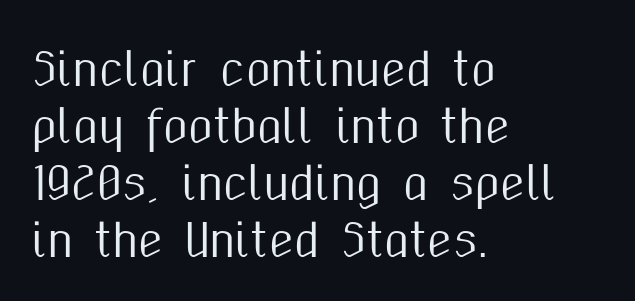
The image shows 45 px condensed sans-serif type, upright; set left-aligned, normal line spacing (1.27x), normal letter spacing, not underlined; medium stroke contrast and a medium x-height.
